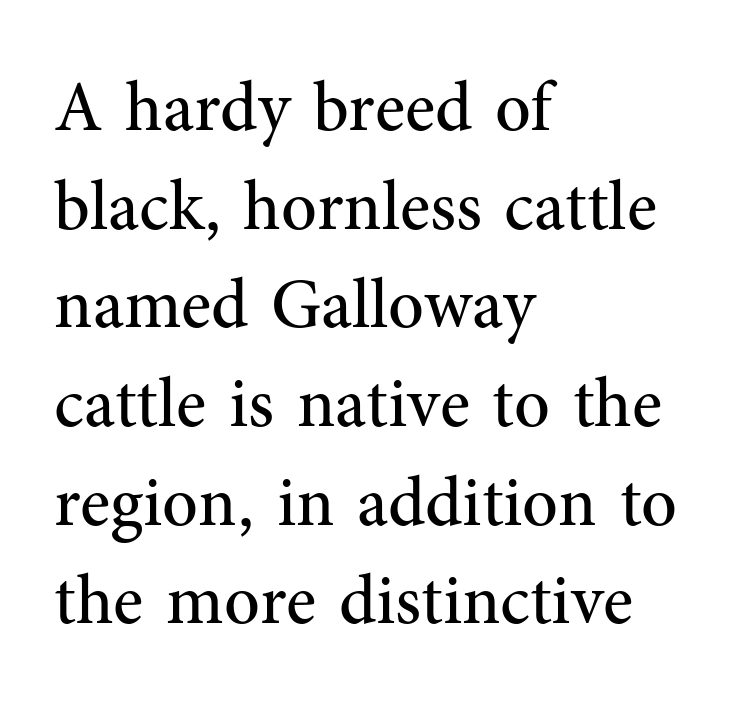
{"serif": "yes", "italic": "no", "bold": "no", "weight": "regular", "width": "normal", "stroke_contrast": "medium", "x_height": "medium", "monospaced": "no", "underline": "no", "align": "left", "line_spacing": "normal", "line_spacing_ratio": 1.41, "letter_spacing": "normal", "letter_spacing_em": 0.0, "glyph_px": 70}
